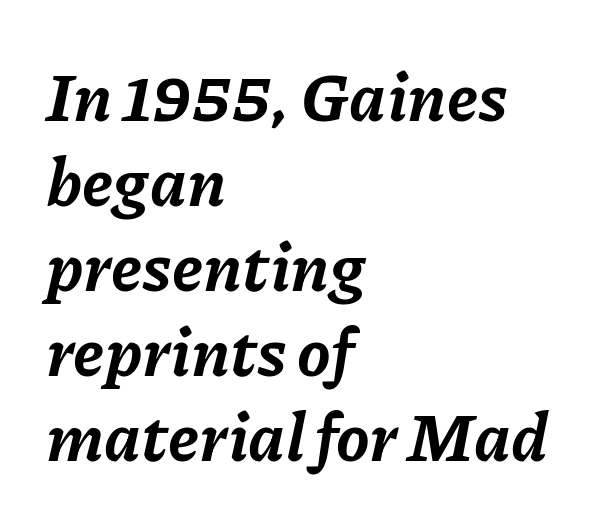
The image shows 67 px bold type, italic (leaning right); set left-aligned, normal line spacing (1.27x), normal letter spacing, not underlined; low stroke contrast and a medium x-height.
